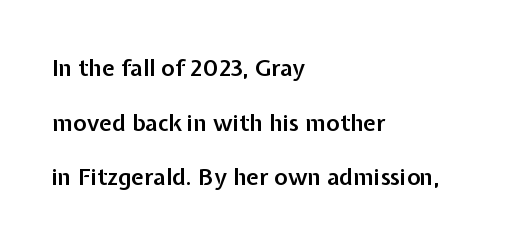
Q: Is the text bold? A: Semi-bold.
Q: Is the text italic (slanted)? A: No, it is upright.
Q: Is the text underlined? A: No.
Q: How is the paragraph aligned? A: Left-aligned.
Q: Is the spacing between letters normal or unusually wide? A: Normal.
Q: Is the spacing between lines tight, normal or loose? A: Loose.
